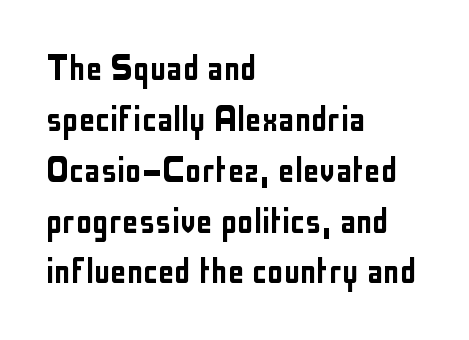
The image shows 41 px condensed sans-serif type, upright; set left-aligned, line spacing 1.24x, normal letter spacing, not underlined; low stroke contrast and a medium x-height.
